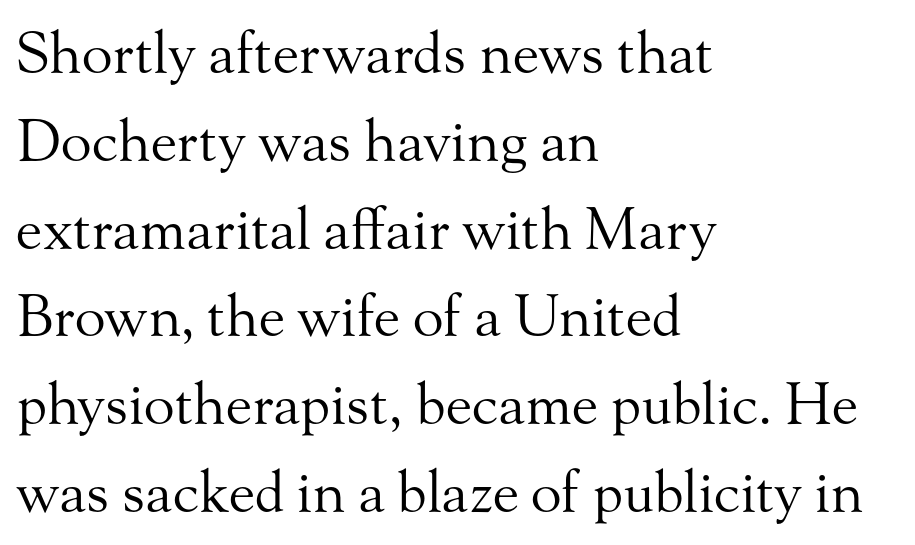
Bold? No — there's no thickening of the strokes. Do the characters align in a grid? No, the font is proportional. The specimen reads as upright at a glance. Serifs: yes, visible at the terminals of the letterforms. Successive baselines arrive at the customary interval.
